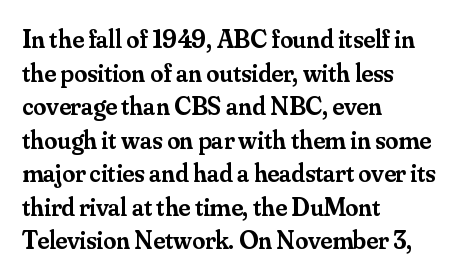
{"italic": "no", "bold": "semi", "underline": "no", "align": "left", "line_spacing": "normal", "line_spacing_ratio": 1.29, "letter_spacing": "normal", "letter_spacing_em": 0.0, "glyph_px": 26}
